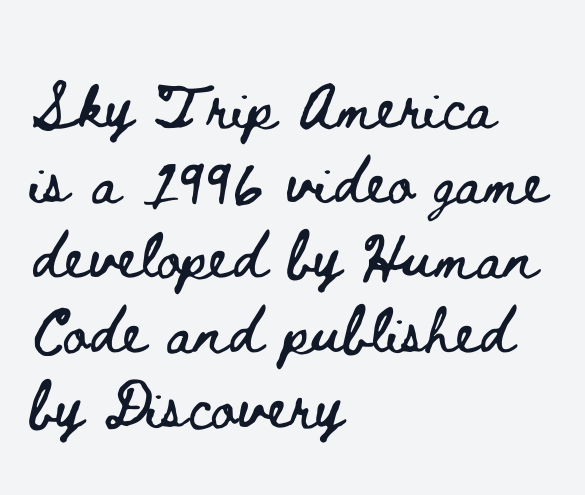
The glyphs are unaccompanied by any horizontal stroke below them. Line beginnings align vertically; line endings do not. A typesetter would call this proportional, since set widths differ per character. Words appear dense and cohesive because spacing is normal.
